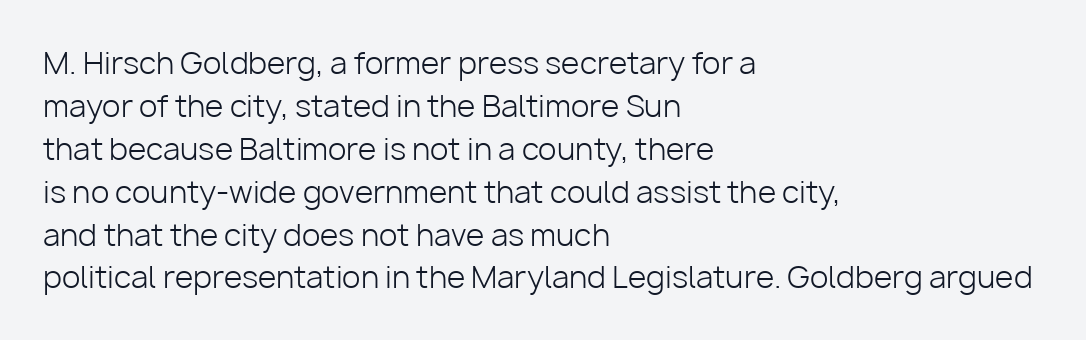
Each letter's strokes conclude bluntly, with no projecting serifs. The rendering uses a moderate line-height, typical for paragraphs. Looks like regular typesetting: each glyph gets only the width it needs. A bare baseline throughout the passage.
